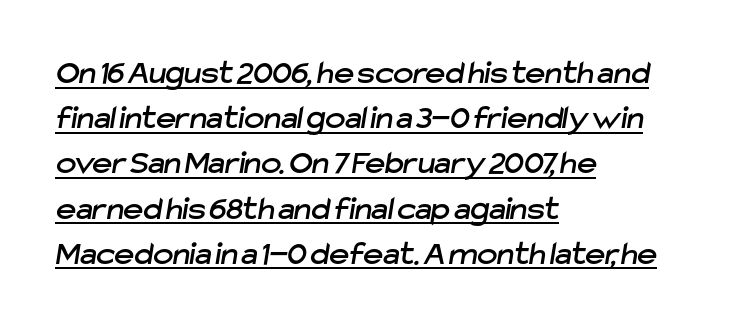
{"serif": "no", "width": "normal", "stroke_contrast": "low", "x_height": "medium", "monospaced": "no", "underline": "yes", "align": "left", "line_spacing": "normal", "line_spacing_ratio": 1.33, "letter_spacing": "normal", "letter_spacing_em": 0.0, "glyph_px": 34}
